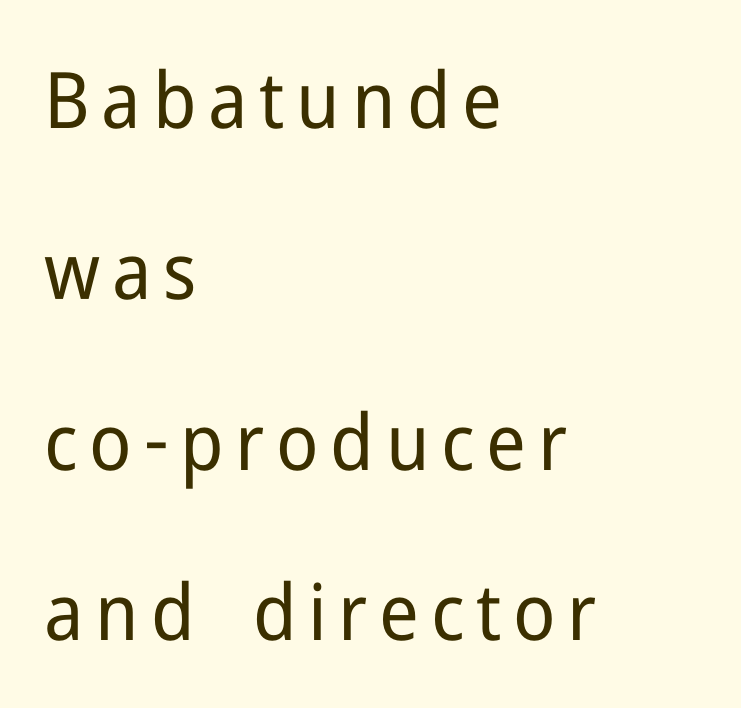
The image shows 78 px regular-weight sans-serif type, upright; set left-aligned, loose line spacing (2.19x), not underlined; low stroke contrast and a medium x-height.
